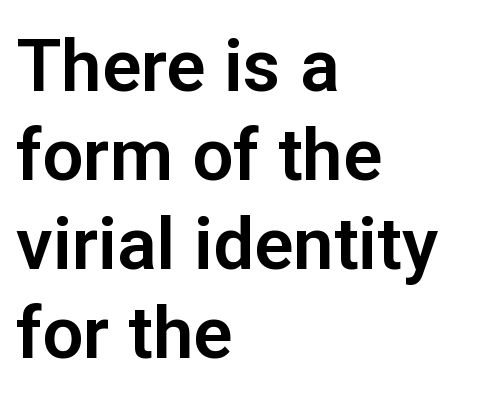
The text was rendered using a sans face with plain stroke endings. You could not count columns in this text — the font is proportionally spaced. Upright lettering throughout. The rendering anchors every line to the left-hand side. The words here are not underlined.
